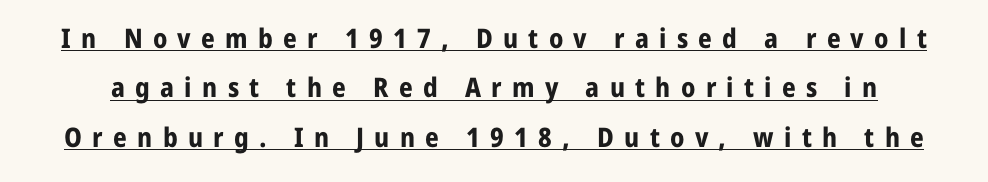
The image shows 27 px bold type, upright; set line spacing 1.83x, unusually wide letter spacing (+0.38 em), underlined.
